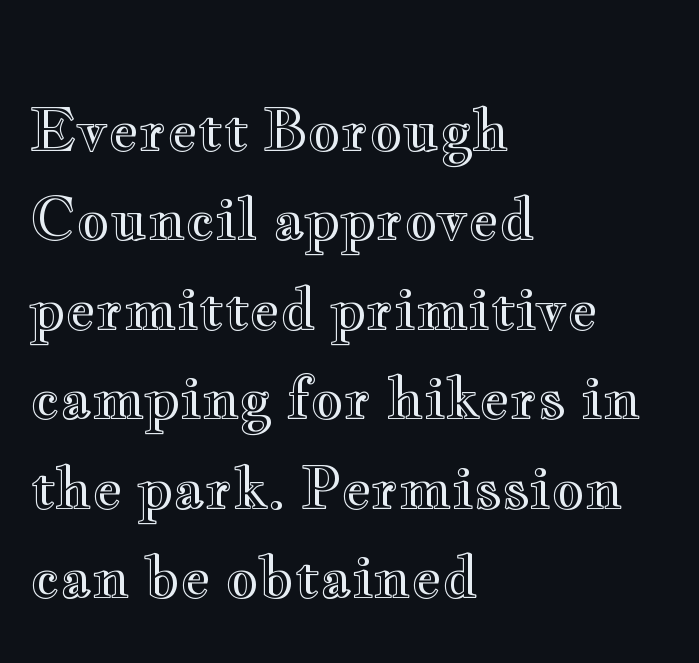
What's the leading like? Ordinary, nothing unusual. The face used here is proportionally spaced, like ordinary book or web type. The space beneath each line is pristine and unruled. The text block is weighted toward the left margin, trailing off unevenly rightward.
